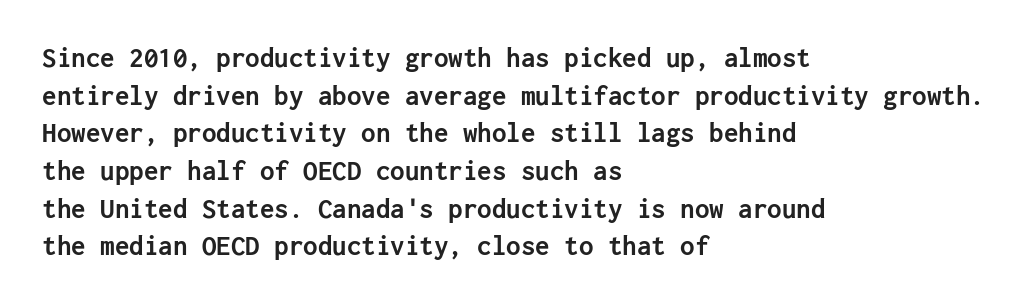
{"serif": "no", "italic": "no", "bold": "yes", "weight": "semibold", "width": "normal", "stroke_contrast": "low", "x_height": "medium", "underline": "no", "align": "left", "line_spacing": "normal", "line_spacing_ratio": 1.3, "letter_spacing": "normal", "letter_spacing_em": 0.0, "glyph_px": 29}
